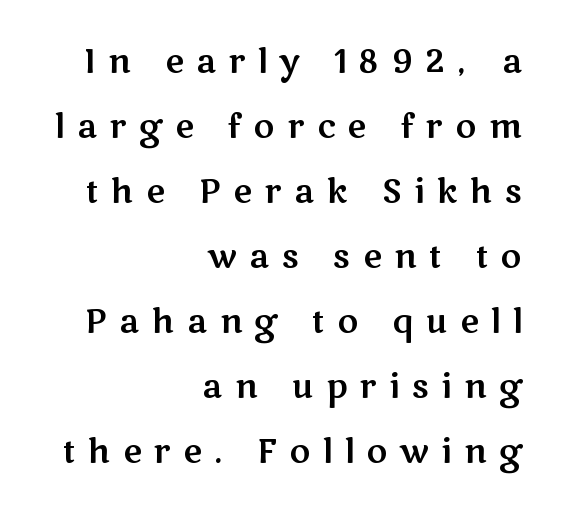
Each letter keeps its own natural width here, so spacing adapts to shape. Letter spacing: wide. In terms of posture, this sample is upright. Descenders hang freely into open space. Classification — sans serif. Layout note: lines flush right.
